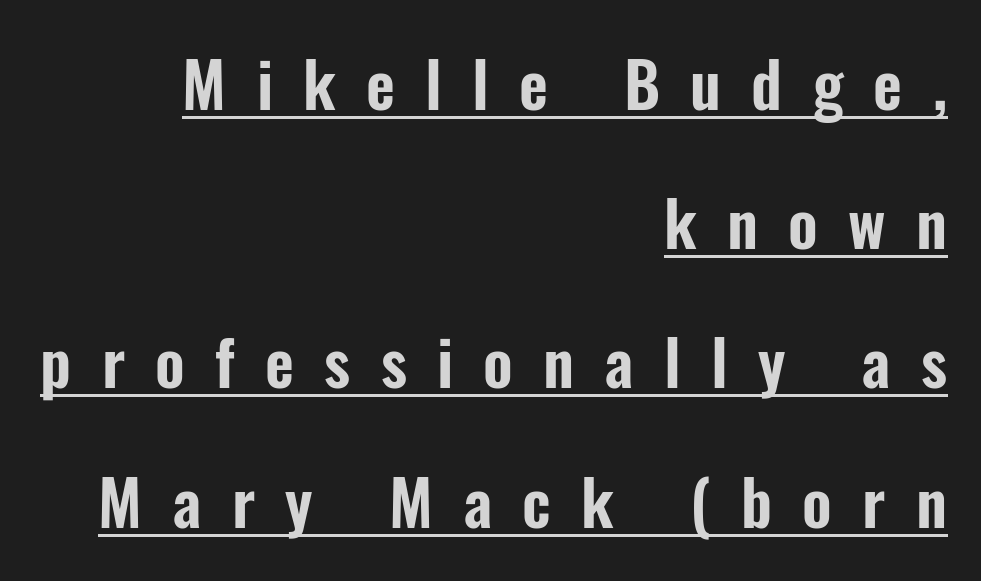
The image shows 63 px condensed sans-serif type, upright; set right-aligned, loose line spacing (2.21x), unusually wide letter spacing (+0.48 em), underlined; low stroke contrast and a medium x-height.
